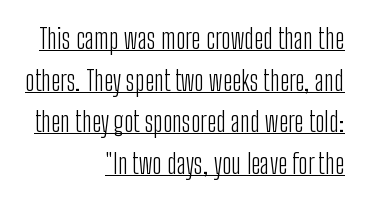
{"italic": "no", "bold": "no", "underline": "yes", "align": "right", "line_spacing": "normal", "line_spacing_ratio": 1.54, "letter_spacing": "normal", "letter_spacing_em": 0.0, "glyph_px": 27}
